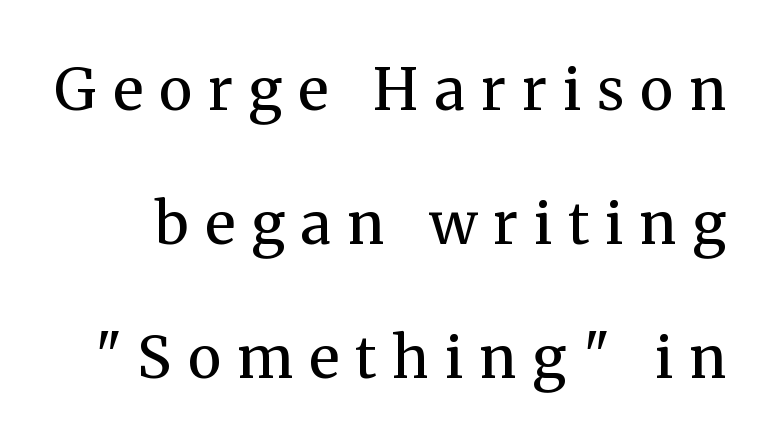
Is this a sans? No — the strokes have serifs. Proportional: the letters do not fall into vertical columns. Upright lettering throughout. The strokes carry an ordinary text weight at most. What stands out about the letter spacing? Its width — letters are far apart.
